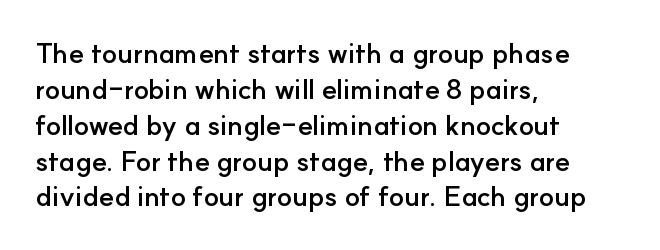
This sample is left-justified, so line endings fall wherever the words run out. Proportional: the letters do not fall into vertical columns. No word sits above an underline. Quick note: not italic, upright. How are the letters spaced? Ordinarily, with no added tracking. These lines sit exactly where default settings would place them.
